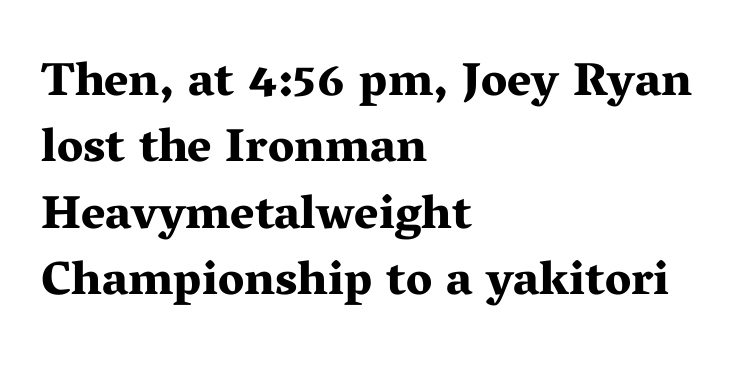
Q: Is the text bold? A: Yes.
Q: Is the text italic (slanted)? A: No, it is upright.
Q: Is the typeface a serif or a sans-serif typeface? A: Serif.
Q: Is the text underlined? A: No.
Q: How is the paragraph aligned? A: Left-aligned.
Q: Is the spacing between letters normal or unusually wide? A: Normal.
Q: Is the spacing between lines tight, normal or loose? A: Normal.
Q: Width (condensed, normal, or wide)? A: Wide.
Q: Stroke contrast? A: Medium.
Q: x-height? A: Medium.
Q: Monospaced? A: No.
